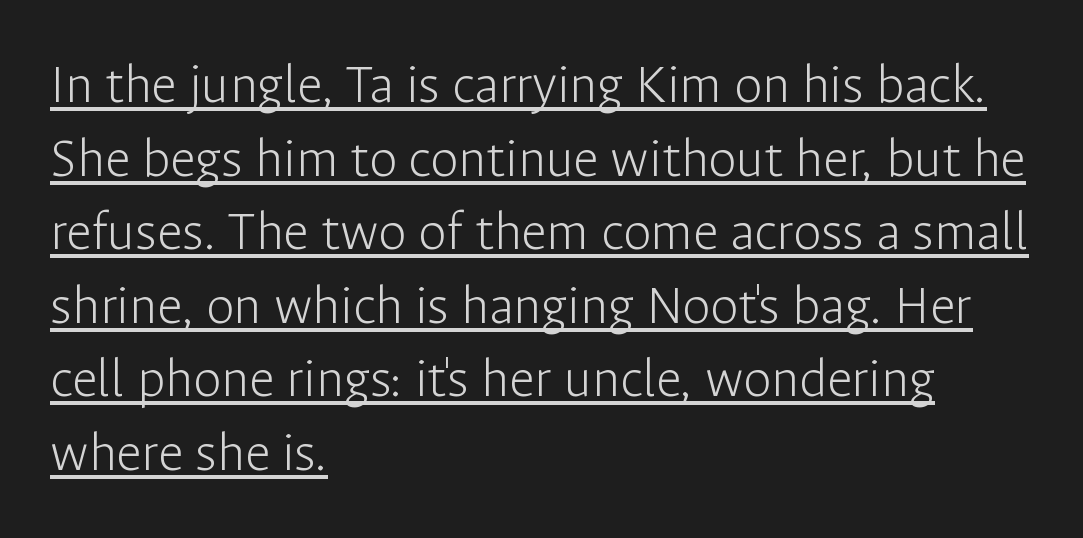
The image shows 57 px light sans-serif type, upright; set left-aligned, normal line spacing (1.29x), normal letter spacing, underlined; low stroke contrast and a medium x-height.
